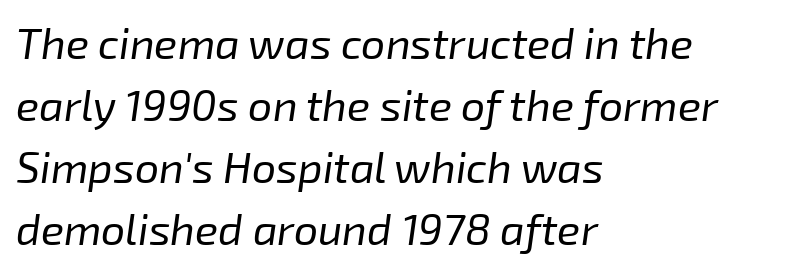
Q: Is the text bold? A: No.
Q: Is the text italic (slanted)? A: Yes, it leans right by about 8 degrees.
Q: Is the text underlined? A: No.
Q: How is the paragraph aligned? A: Left-aligned.
Q: Is the spacing between letters normal or unusually wide? A: Normal.
Q: Is the spacing between lines tight, normal or loose? A: Normal.
Q: Width (condensed, normal, or wide)? A: Normal.
Q: Stroke contrast? A: Low.
Q: x-height? A: Medium.
Q: Monospaced? A: No.
